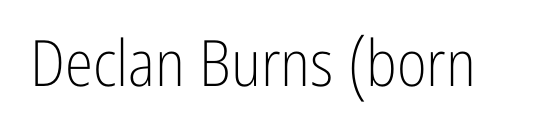
{"serif": "no", "italic": "no", "bold": "no", "weight": "light", "width": "condensed", "stroke_contrast": "low", "x_height": "medium", "monospaced": "no", "underline": "no", "letter_spacing": "normal", "letter_spacing_em": 0.0, "glyph_px": 64}
